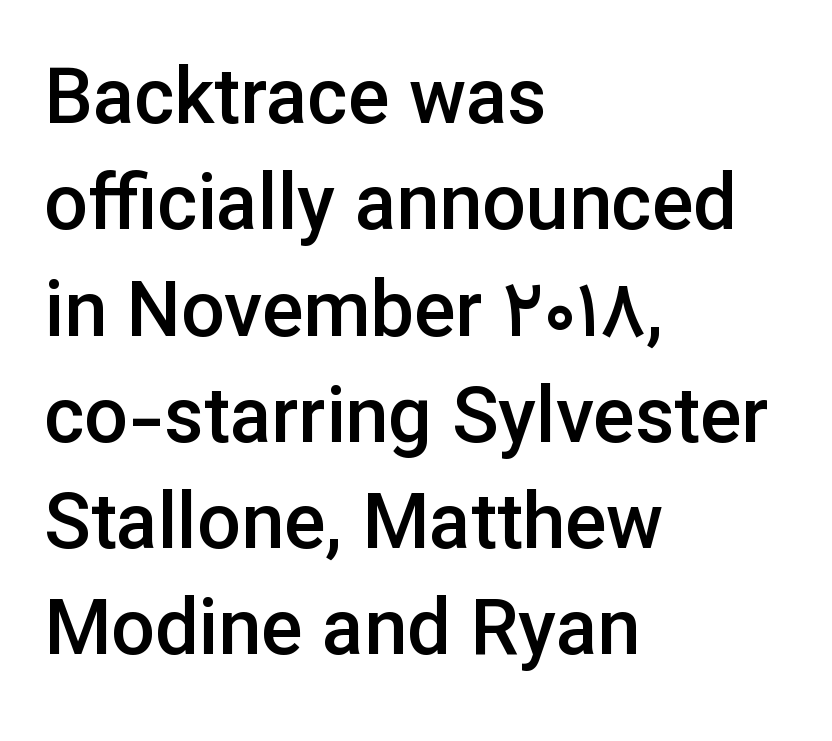
The image shows 77 px semibold sans-serif type, upright; set left-aligned, normal line spacing (1.38x), normal letter spacing, not underlined; low stroke contrast and a medium x-height.
